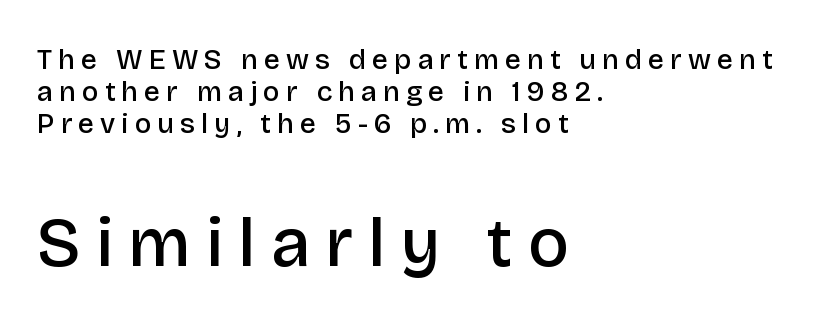
{"serif": "no", "italic": "no", "bold": "semi", "weight": "semibold", "width": "normal", "stroke_contrast": "low", "x_height": "large", "monospaced": "no", "underline": "no", "align": "left", "line_spacing": "tight", "line_spacing_ratio": 1.14, "letter_spacing": "wide", "letter_spacing_em": 0.22, "larger_block": "second", "size_ratio": 2.46, "glyph_px": 69}
